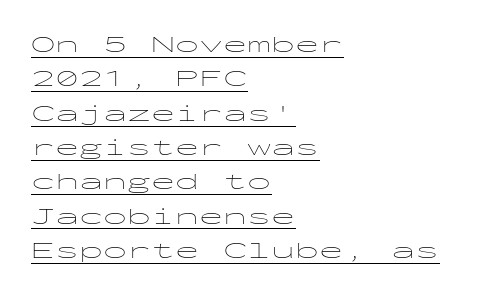
Q: Is the text bold? A: No.
Q: Is the text italic (slanted)? A: No, it is upright.
Q: Is the text underlined? A: Yes.
Q: How is the paragraph aligned? A: Left-aligned.
Q: Is the spacing between letters normal or unusually wide? A: Normal.
Q: Is the spacing between lines tight, normal or loose? A: Normal.
